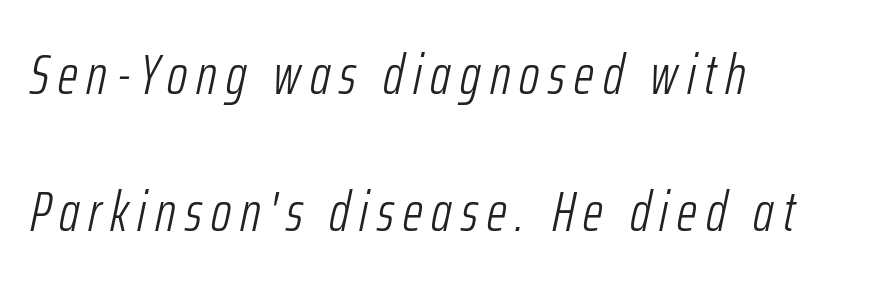
The image shows 56 px light, condensed type, italic (leaning right); set left-aligned, loose line spacing (2.45x), not underlined; low stroke contrast and a medium x-height.
